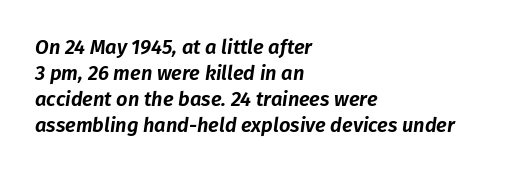
Default kerning and tracking; the words read as compact shapes. Compared with a centered layout, this one pins lines to the left instead. Yep, that's italic — everything's leaning. The baseline area is clear.
